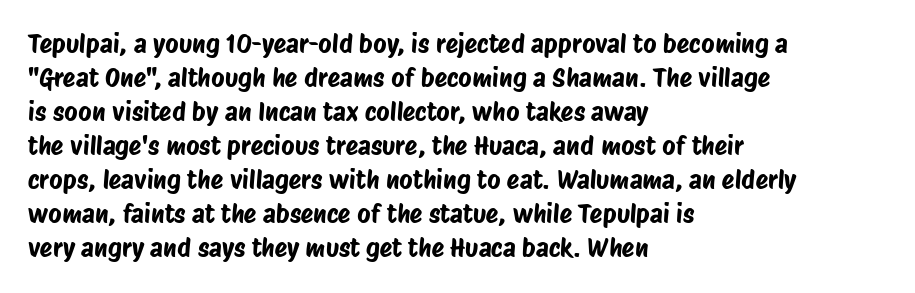
Q: Is the text underlined? A: No.
Q: How is the paragraph aligned? A: Left-aligned.
Q: Is the spacing between letters normal or unusually wide? A: Normal.
Q: Is the spacing between lines tight, normal or loose? A: Normal.
